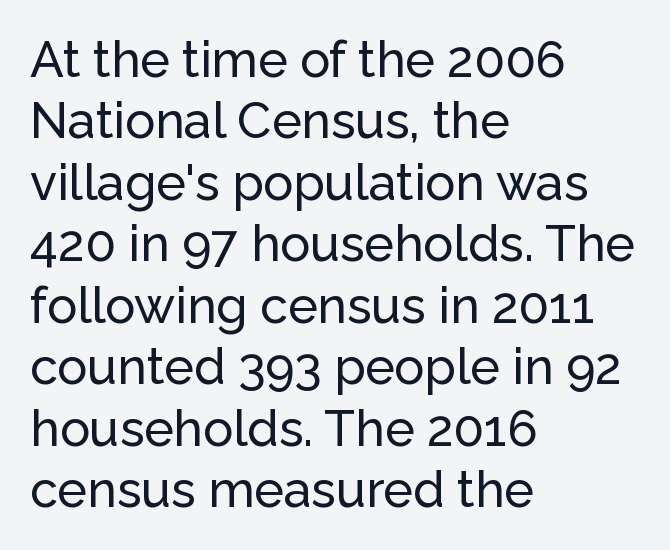
The image shows 50 px sans-serif type, upright; set left-aligned, line spacing 1.23x, normal letter spacing, not underlined; low stroke contrast and a medium x-height.
